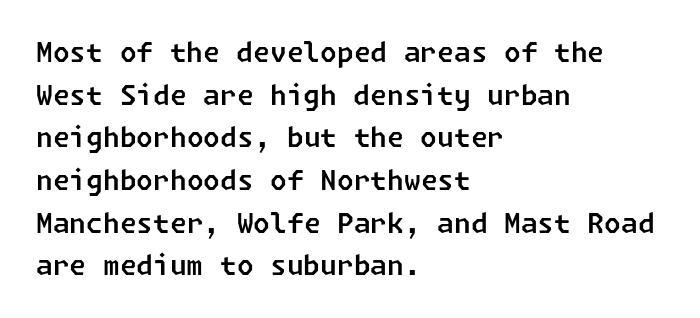
The image shows 27 px text type; set left-aligned, normal line spacing (1.58x), normal letter spacing, not underlined.
